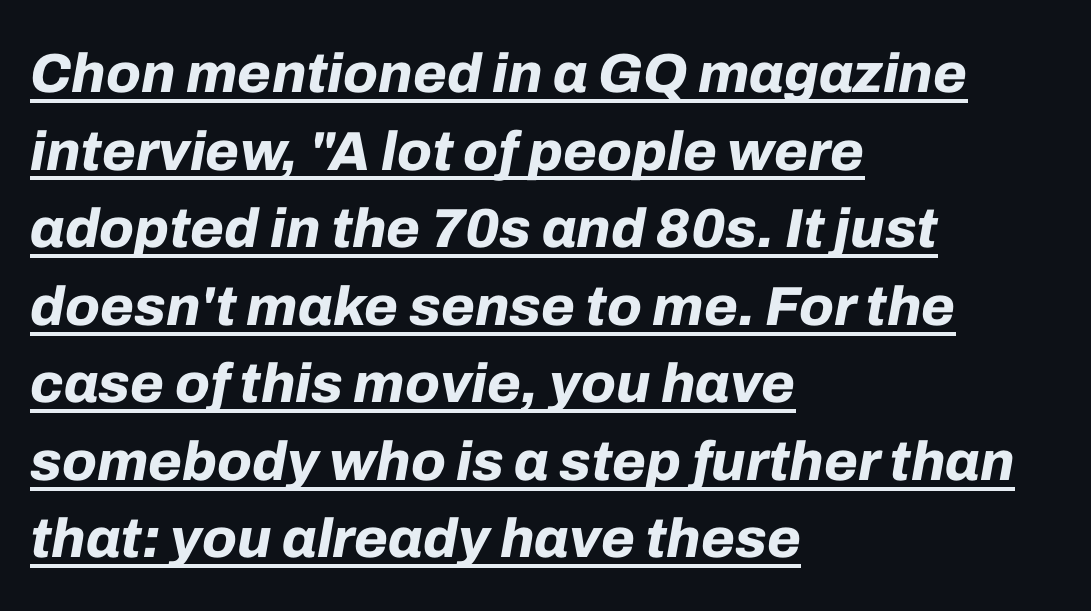
The image shows 55 px bold type, italic (leaning right); set left-aligned, normal line spacing (1.41x), normal letter spacing, underlined; low stroke contrast and a medium x-height.
